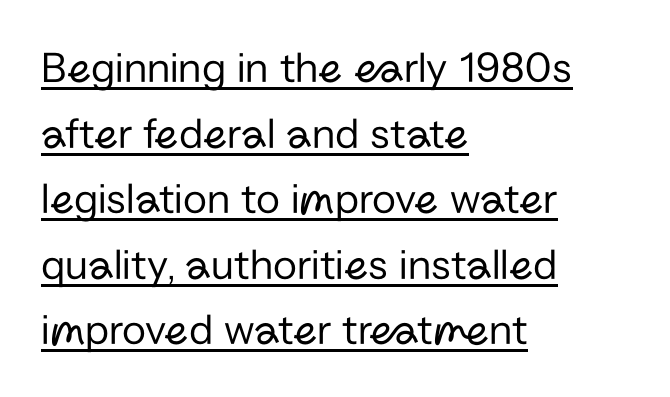
The image shows 44 px regular-weight sans-serif type, upright; set left-aligned, normal line spacing (1.49x), normal letter spacing, underlined; low stroke contrast and a medium x-height.
